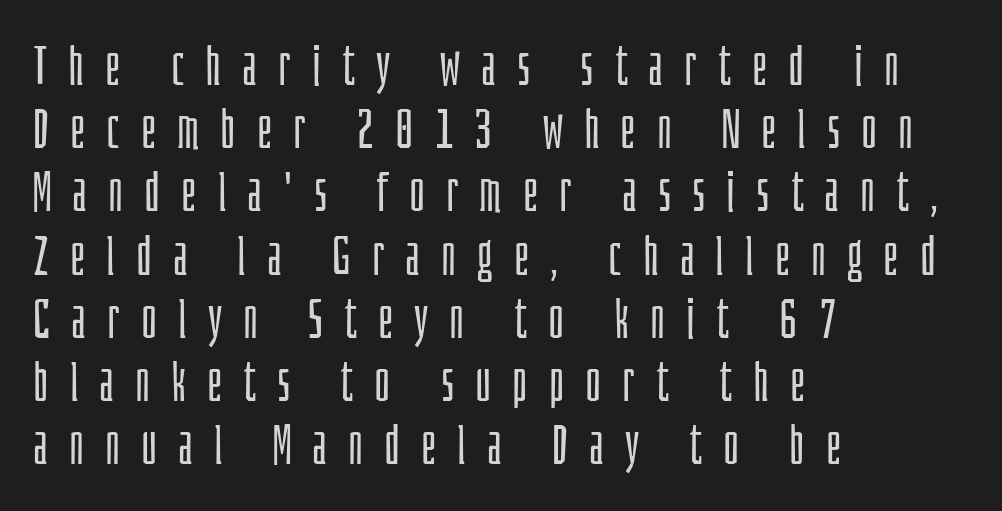
{"serif": "no", "italic": "no", "bold": "no", "weight": "light", "width": "condensed", "stroke_contrast": "low", "x_height": "large", "monospaced": "no", "underline": "no", "align": "left", "line_spacing_ratio": 1.17, "letter_spacing": "wide", "letter_spacing_em": 0.39, "glyph_px": 54}
